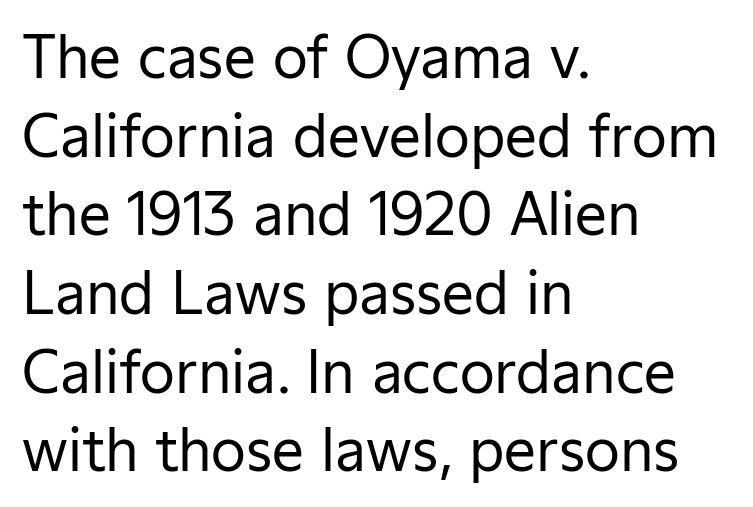
Horizontal bands of white between lines are of average thickness. This rendering leaves character spacing at its baseline value. The paragraph has a hard left edge and a soft right edge. If you drew a line through each stem, it would be perfectly vertical.
